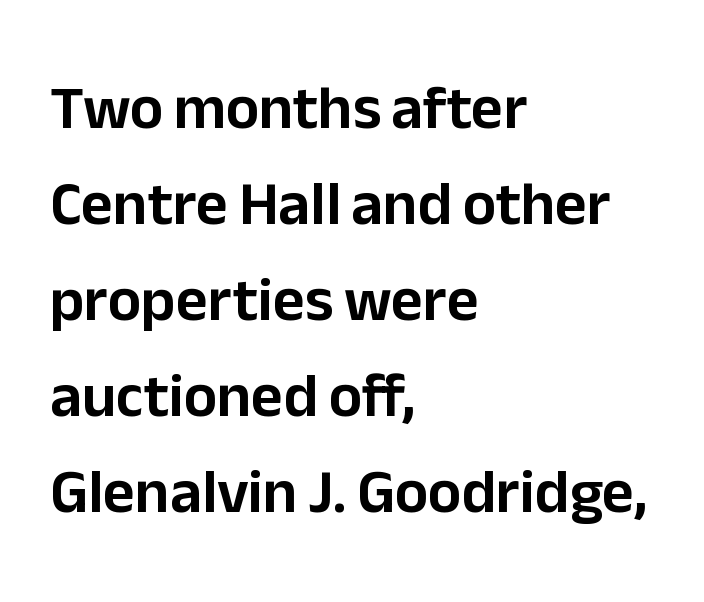
Interline gaps are of average width in this sample. The designer went with a sans here, leaving each stem footless. Underlining? Definitely not there. The font's upright variant was chosen for this text.
